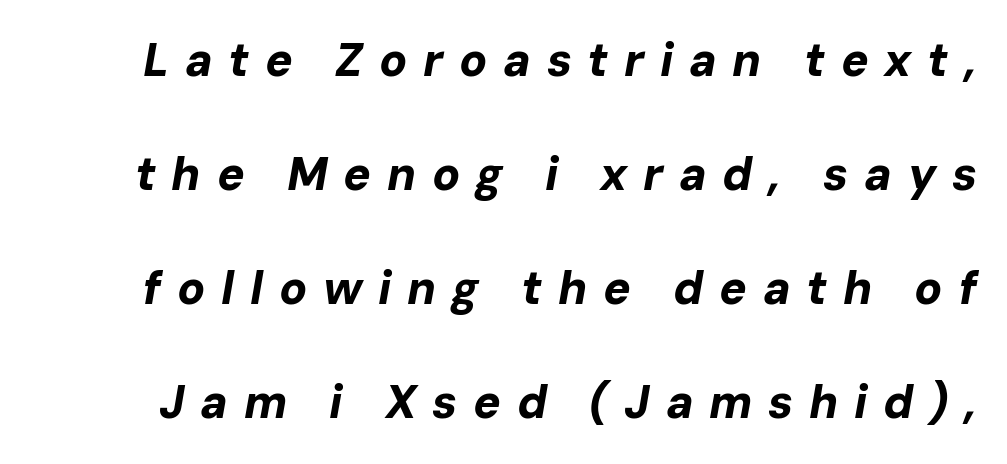
Q: Is the text bold? A: Yes.
Q: Is the text italic (slanted)? A: Yes, it leans right by about 10 degrees.
Q: Is the text underlined? A: No.
Q: Is the spacing between letters normal or unusually wide? A: Unusually wide.
Q: Is the spacing between lines tight, normal or loose? A: Loose.
Q: Width (condensed, normal, or wide)? A: Normal.
Q: Stroke contrast? A: Low.
Q: x-height? A: Medium.
Q: Monospaced? A: No.
